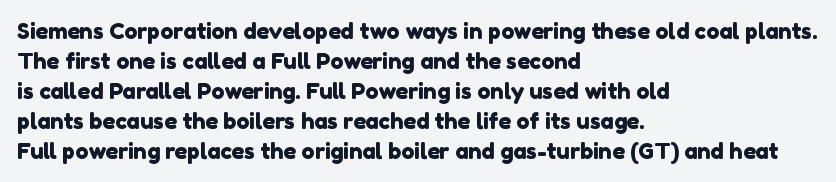
Q: Is the text underlined? A: No.
Q: How is the paragraph aligned? A: Left-aligned.
Q: Is the spacing between letters normal or unusually wide? A: Normal.
Q: Is the spacing between lines tight, normal or loose? A: Normal.
